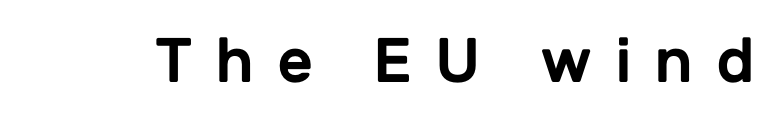
The image shows 63 px sans-serif type, upright; set unusually wide letter spacing (+0.36 em), not underlined; low stroke contrast and a medium x-height.
